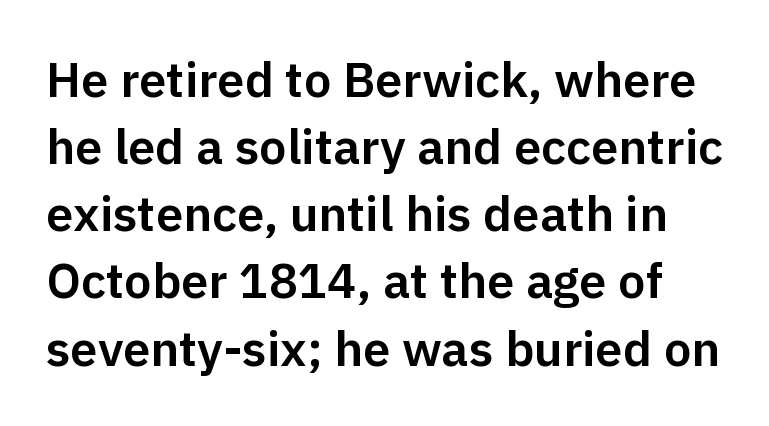
The image shows 49 px sans-serif type, upright; set normal line spacing (1.37x), normal letter spacing, not underlined; low stroke contrast and a medium x-height.
